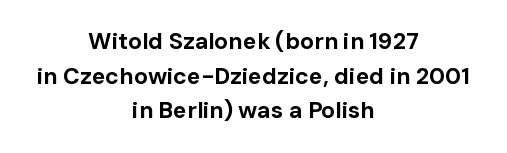
The image shows 23 px bold type, upright; set centered, normal line spacing (1.51x), normal letter spacing, not underlined.
